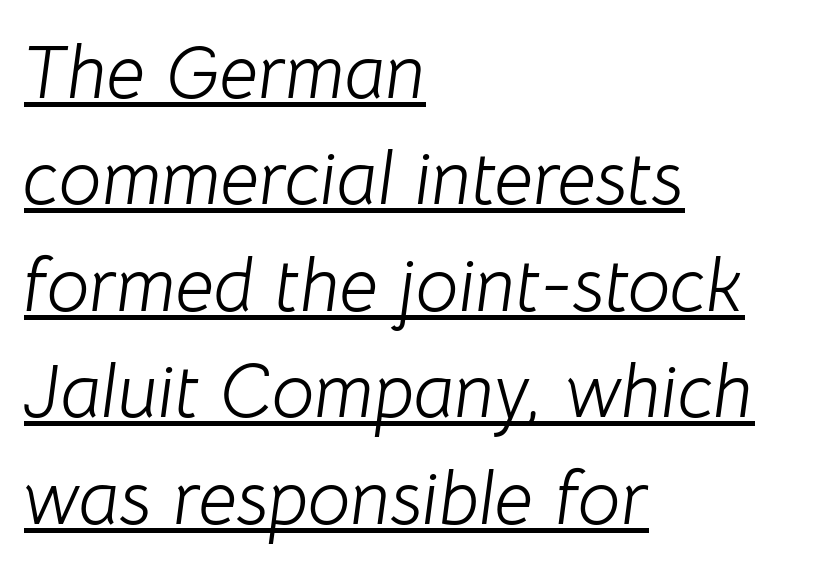
The image shows 76 px light type, italic (leaning right); set left-aligned, normal line spacing (1.4x), normal letter spacing, underlined; low stroke contrast and a medium x-height.
